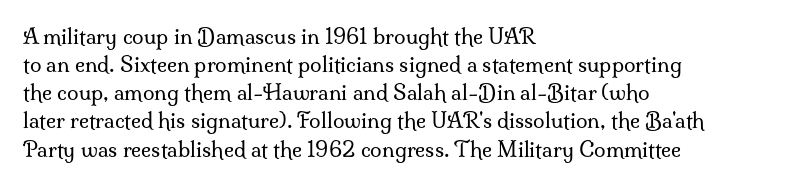
The image shows 21 px text type, upright; set left-aligned, normal line spacing (1.34x), normal letter spacing, not underlined.
